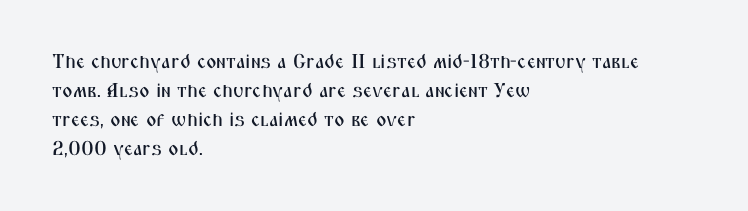
{"italic": "no", "underline": "no", "align": "left", "line_spacing": "normal", "line_spacing_ratio": 1.45, "letter_spacing": "normal", "letter_spacing_em": 0.0, "glyph_px": 20}
